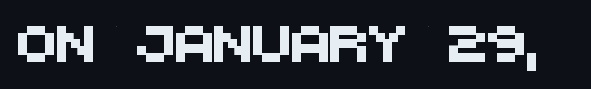
The characters display no serif detailing; their extremities are plain. The string is rendered with underlining switched off. Here the glyphs are tracked normally, forming tight word shapes. Note the varied advance widths — an 'i' is clearly narrower than an 'm'.
